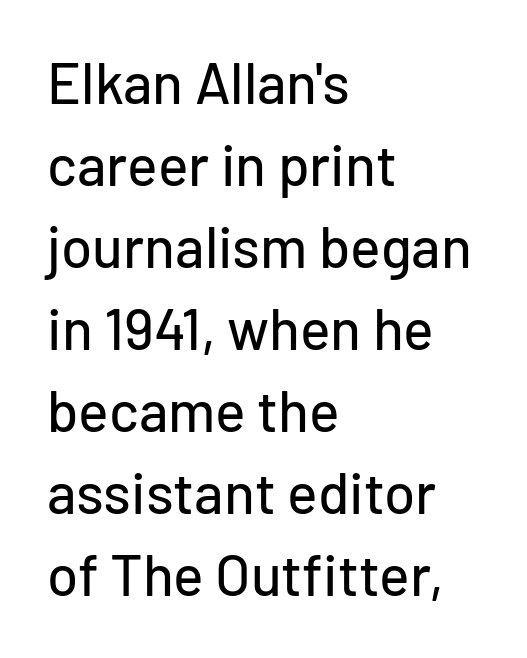
Quick note: interline space is typical. Each letter keeps its own natural width here, so spacing adapts to shape. The typography opts for an upright posture over an oblique one. Descender tails drop into unmarked territory.
